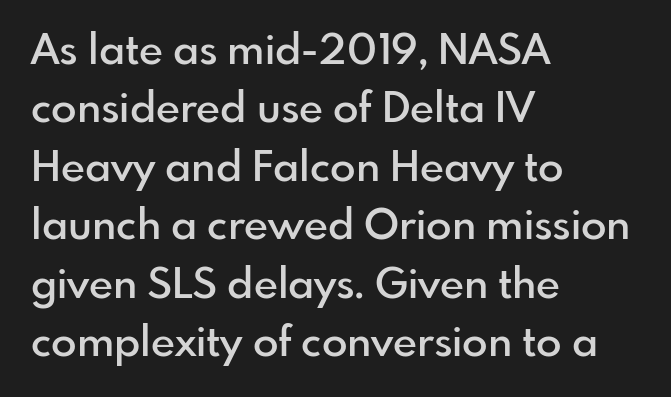
The image shows 42 px semibold sans-serif type, upright; set left-aligned, normal line spacing (1.39x), normal letter spacing, not underlined; low stroke contrast and a small x-height.
